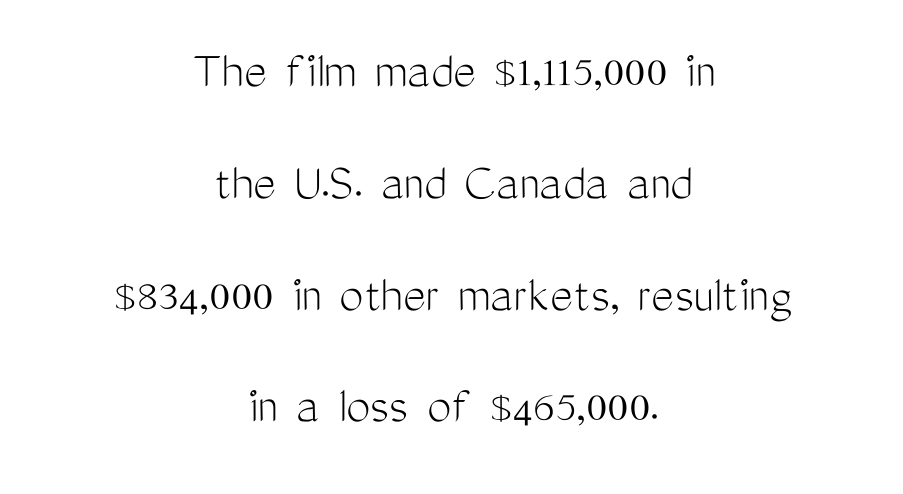
The image shows 54 px light, condensed sans-serif type, upright; set centered, loose line spacing (2.07x), normal letter spacing, not underlined; medium stroke contrast and a medium x-height.
